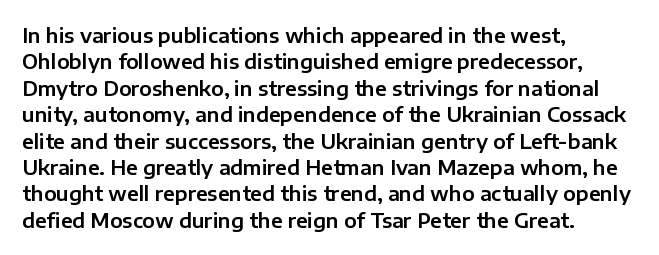
Q: Is the text italic (slanted)? A: No, it is upright.
Q: Is the text underlined? A: No.
Q: How is the paragraph aligned? A: Left-aligned.
Q: Is the spacing between letters normal or unusually wide? A: Normal.
Q: Is the spacing between lines tight, normal or loose? A: Normal.
